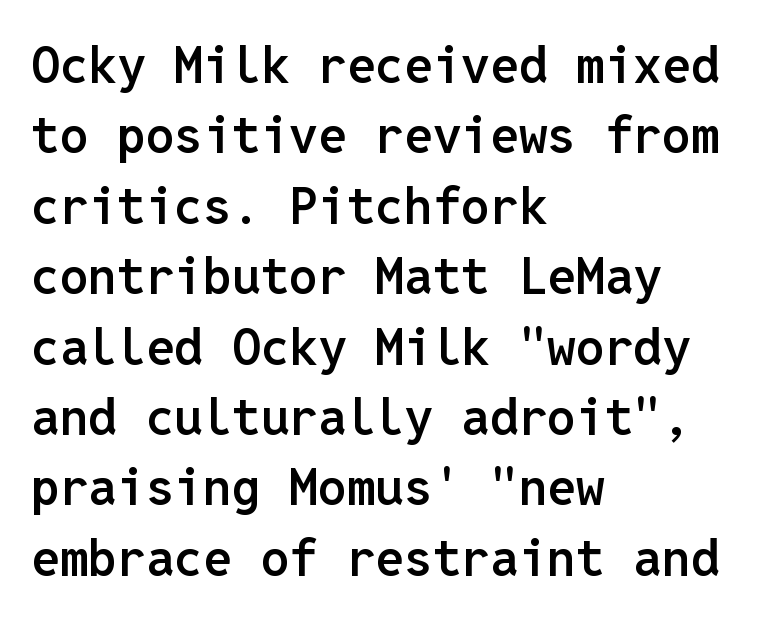
{"serif": "no", "italic": "no", "bold": "semi", "weight": "semibold", "width": "normal", "stroke_contrast": "low", "x_height": "medium", "monospaced": "yes", "underline": "no", "align": "left", "line_spacing": "normal", "line_spacing_ratio": 1.38, "letter_spacing": "normal", "letter_spacing_em": 0.0, "glyph_px": 51}
